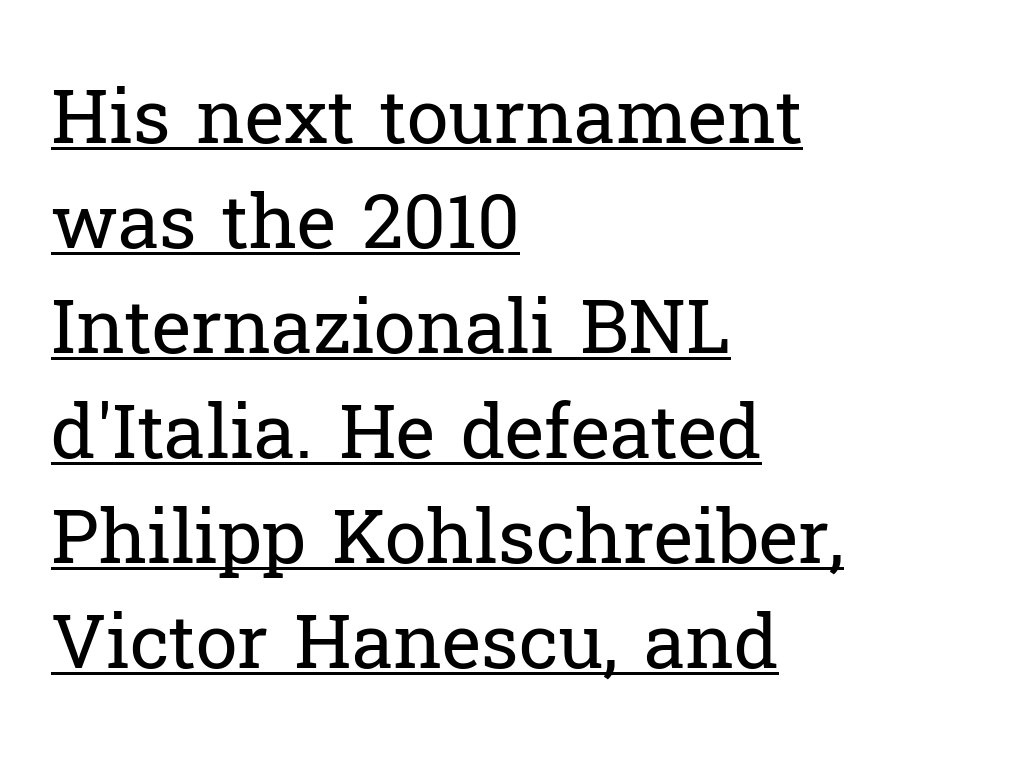
The image shows 75 px regular-weight serif type, upright; set left-aligned, normal line spacing (1.4x), normal letter spacing, underlined; low stroke contrast and a medium x-height.
